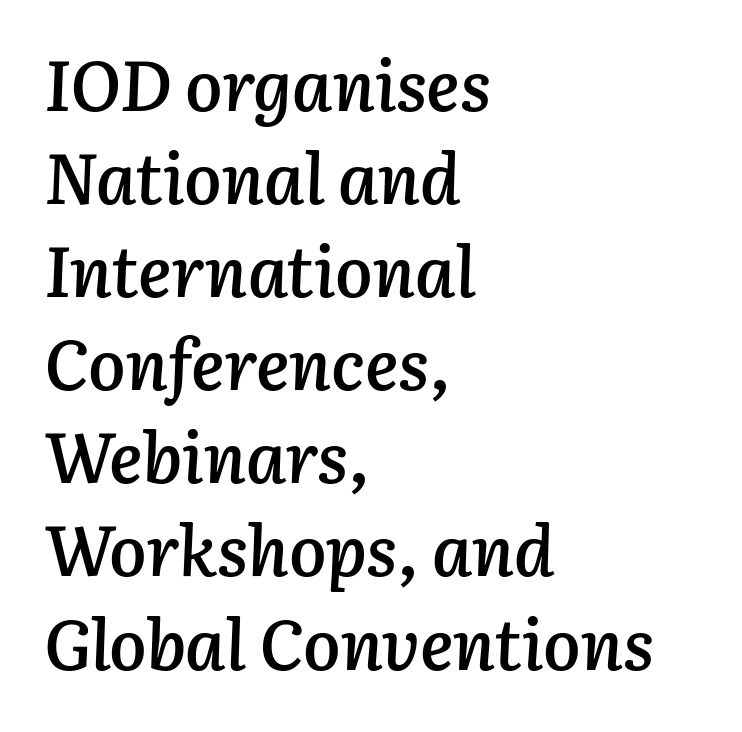
The designer left line spacing at the default. Reading down the block, your eye returns to a fixed left position each line. Posture: slanted. The specimen omits any rule beneath the text block's lines. The letterforms sit shoulder to shoulder at normal distance. These lines carry some extra weight — a demibold, not a full bold.
